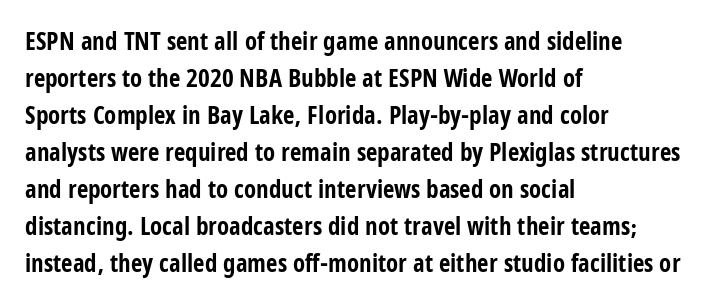
{"italic": "no", "bold": "yes", "underline": "no", "align": "left", "line_spacing": "normal", "line_spacing_ratio": 1.48, "letter_spacing": "normal", "letter_spacing_em": 0.0, "glyph_px": 25}
